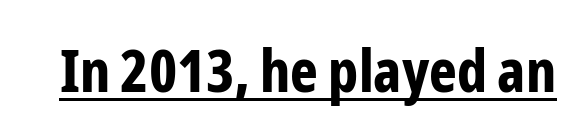
The image shows 59 px bold, condensed sans-serif type, upright; set normal letter spacing, underlined; low stroke contrast and a medium x-height.
